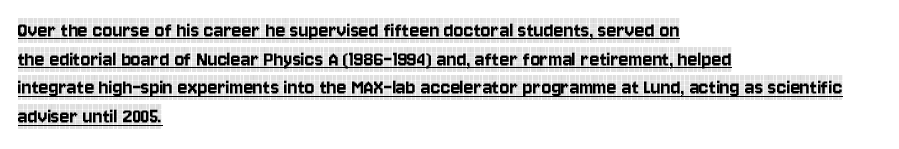
Q: Is the text italic (slanted)? A: No, it is upright.
Q: Is the text underlined? A: Yes.
Q: How is the paragraph aligned? A: Left-aligned.
Q: Is the spacing between letters normal or unusually wide? A: Normal.
Q: Is the spacing between lines tight, normal or loose? A: Normal.
